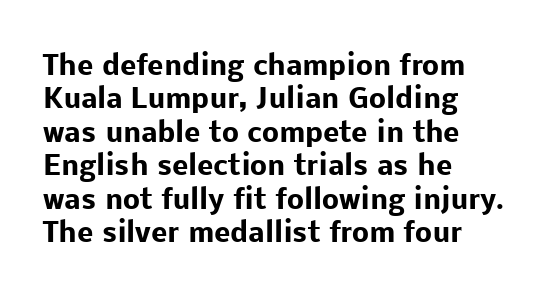
{"italic": "no", "bold": "yes", "underline": "no", "align": "left", "line_spacing_ratio": 1.24, "letter_spacing": "normal", "letter_spacing_em": 0.0, "glyph_px": 27}
